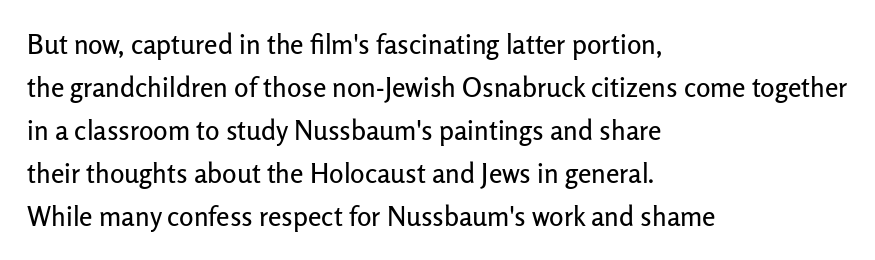
Q: Is the text italic (slanted)? A: No, it is upright.
Q: Is the text underlined? A: No.
Q: How is the paragraph aligned? A: Left-aligned.
Q: Is the spacing between letters normal or unusually wide? A: Normal.
Q: Is the spacing between lines tight, normal or loose? A: Normal.
